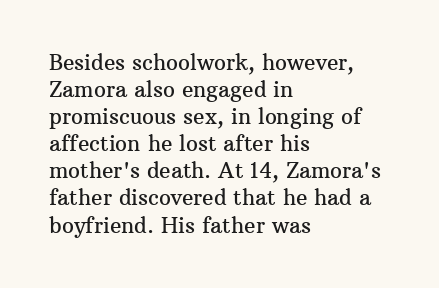
The letters stand straight up with perfectly vertical stems. Tracking here is standard; glyphs follow each other at the usual distance. Whoever set this chose a conventional vertical rhythm. The paragraph has a hard left edge and a soft right edge. Has an underline been added? It has not.
